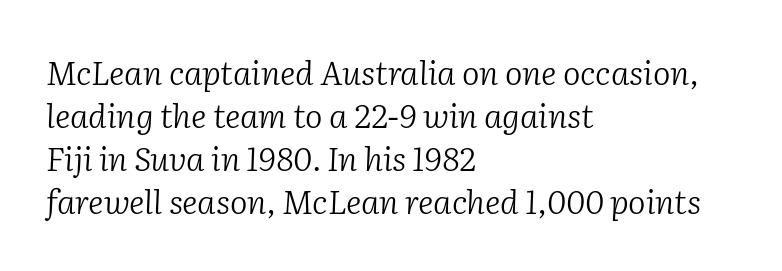
Q: Is the text bold? A: No.
Q: Is the text italic (slanted)? A: Yes, it leans right by about 2 degrees.
Q: Is the typeface a serif or a sans-serif typeface? A: Serif.
Q: Is the text underlined? A: No.
Q: How is the paragraph aligned? A: Left-aligned.
Q: Is the spacing between letters normal or unusually wide? A: Normal.
Q: Is the spacing between lines tight, normal or loose? A: Normal.
Q: Width (condensed, normal, or wide)? A: Normal.
Q: Stroke contrast? A: Low.
Q: x-height? A: Medium.
Q: Monospaced? A: No.
